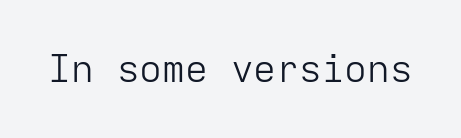
{"serif": "no", "italic": "no", "bold": "no", "weight": "light", "width": "normal", "stroke_contrast": "low", "x_height": "medium", "monospaced": "yes", "underline": "no", "letter_spacing": "normal", "letter_spacing_em": 0.0, "glyph_px": 38}
